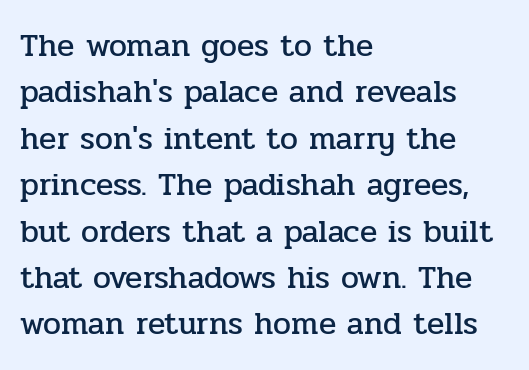
{"serif": "yes", "italic": "no", "width": "normal", "stroke_contrast": "low", "x_height": "medium", "monospaced": "no", "underline": "no", "align": "left", "line_spacing": "normal", "line_spacing_ratio": 1.45, "letter_spacing": "normal", "letter_spacing_em": 0.0, "glyph_px": 32}
